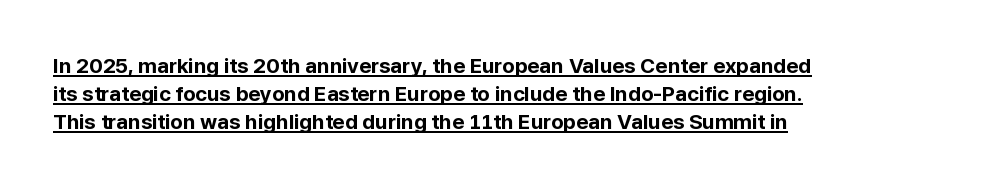
{"italic": "no", "bold": "yes", "underline": "yes", "align": "left", "line_spacing": "normal", "line_spacing_ratio": 1.33, "letter_spacing": "normal", "letter_spacing_em": 0.0, "glyph_px": 21}
